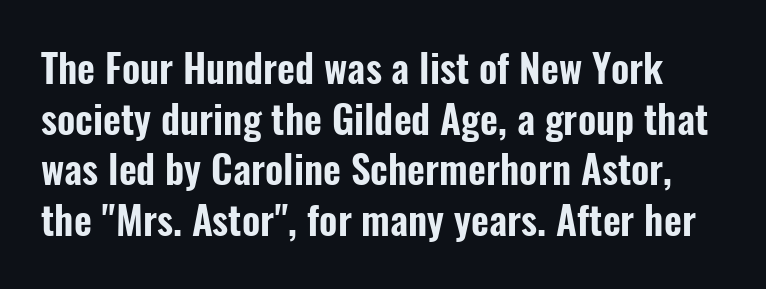
Q: Is the text italic (slanted)? A: No, it is upright.
Q: Is the typeface a serif or a sans-serif typeface? A: Sans-serif.
Q: Is the text underlined? A: No.
Q: Is the spacing between letters normal or unusually wide? A: Normal.
Q: Is the spacing between lines tight, normal or loose? A: Normal.
Q: Width (condensed, normal, or wide)? A: Condensed.
Q: Stroke contrast? A: Low.
Q: x-height? A: Medium.
Q: Monospaced? A: No.
